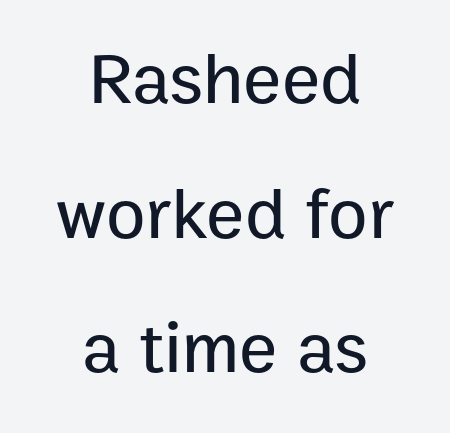
The image shows 72 px sans-serif type, upright; set centered, line spacing 1.87x, normal letter spacing, not underlined; low stroke contrast and a medium x-height.
